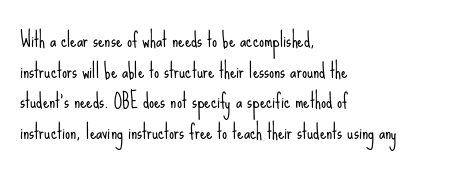
The image shows 20 px text type, upright; set left-aligned, normal line spacing (1.53x), normal letter spacing, not underlined.
